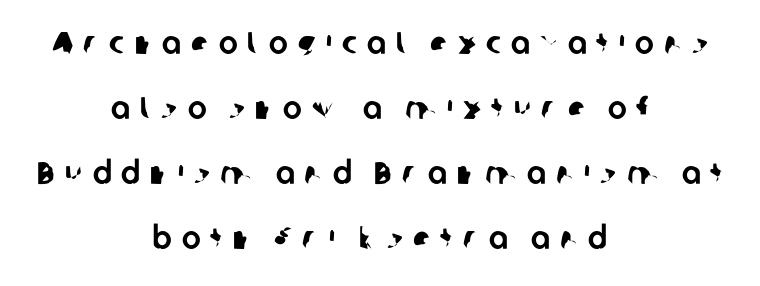
{"serif": "no", "width": "normal", "stroke_contrast": "low", "x_height": "medium", "monospaced": "no", "underline": "no", "align": "center", "line_spacing": "loose", "line_spacing_ratio": 2.03, "letter_spacing": "wide", "letter_spacing_em": 0.31, "glyph_px": 32}
